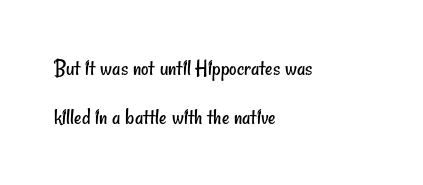
{"bold": "no", "underline": "no", "align": "left", "line_spacing": "loose", "line_spacing_ratio": 2.14, "letter_spacing": "normal", "letter_spacing_em": 0.0, "glyph_px": 23}
